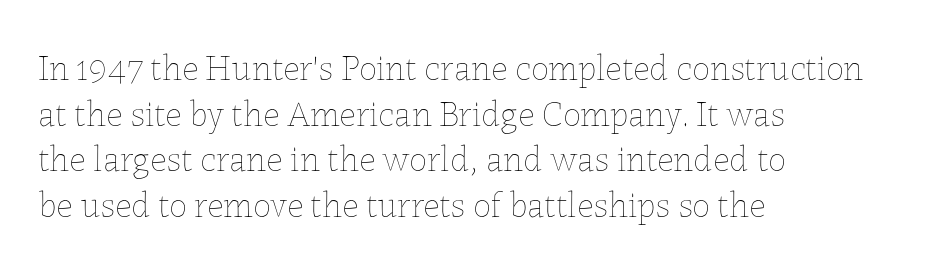
Q: Is the text bold? A: No.
Q: Is the text italic (slanted)? A: No, it is upright.
Q: Is the text underlined? A: No.
Q: How is the paragraph aligned? A: Left-aligned.
Q: Is the spacing between letters normal or unusually wide? A: Normal.
Q: Is the spacing between lines tight, normal or loose? A: Normal.
Q: Width (condensed, normal, or wide)? A: Normal.
Q: Stroke contrast? A: Low.
Q: x-height? A: Medium.
Q: Monospaced? A: No.
